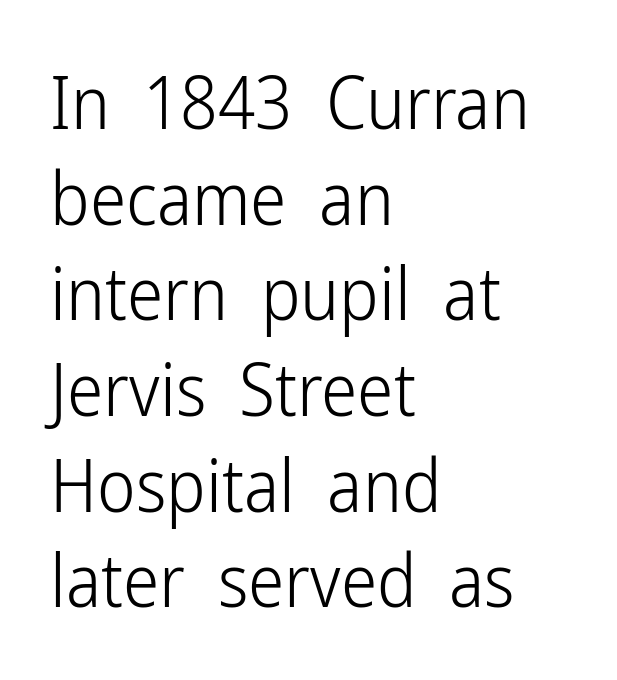
{"serif": "no", "italic": "no", "bold": "no", "weight": "light", "width": "condensed", "stroke_contrast": "low", "x_height": "medium", "monospaced": "no", "underline": "no", "align": "left", "line_spacing": "normal", "line_spacing_ratio": 1.31, "letter_spacing": "normal", "letter_spacing_em": 0.0, "glyph_px": 73}
